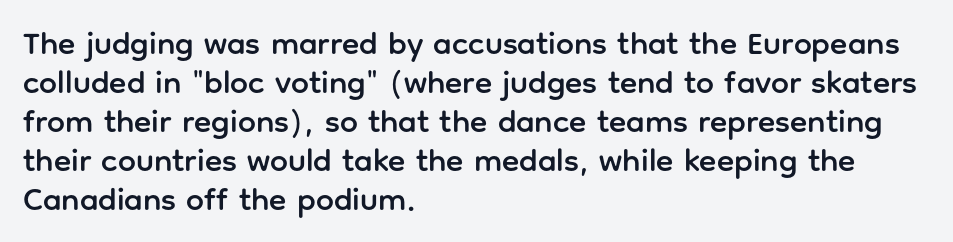
Q: Is the text italic (slanted)? A: No, it is upright.
Q: Is the typeface a serif or a sans-serif typeface? A: Sans-serif.
Q: Is the text underlined? A: No.
Q: How is the paragraph aligned? A: Left-aligned.
Q: Is the spacing between letters normal or unusually wide? A: Normal.
Q: Width (condensed, normal, or wide)? A: Normal.
Q: Stroke contrast? A: Low.
Q: x-height? A: Medium.
Q: Monospaced? A: No.
